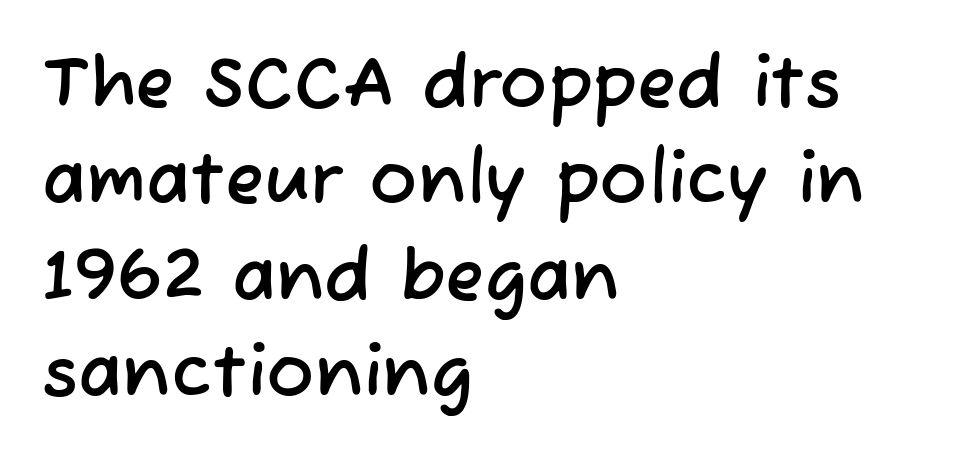
Which margin do the lines hug? The left one — the right edge is uneven. Baseline-to-baseline distance is the conventional proportion of letter height. You could call the tracking neutral — neither tight nor loose. Nobody drew a line under any word here.
